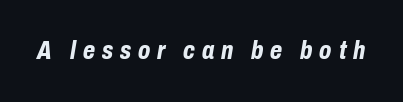
{"italic": "yes", "lean": "right", "slant_degrees": 10, "bold": "yes", "underline": "no", "letter_spacing": "wide", "letter_spacing_em": 0.28, "glyph_px": 25}
